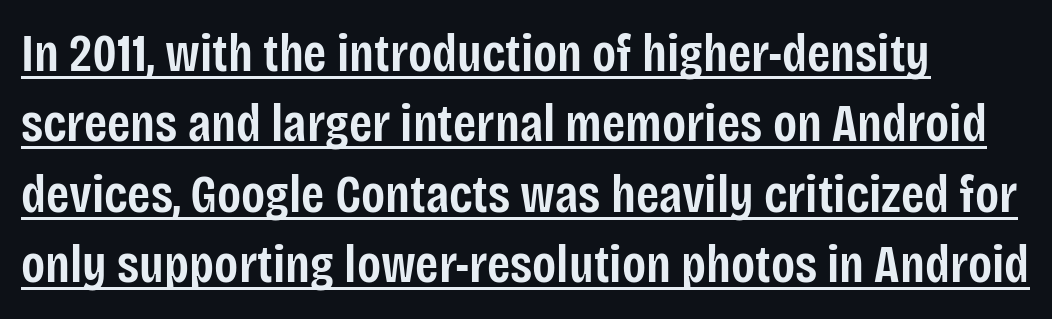
Q: Is the text bold? A: Semi-bold.
Q: Is the text italic (slanted)? A: No, it is upright.
Q: Is the typeface a serif or a sans-serif typeface? A: Sans-serif.
Q: Is the text underlined? A: Yes.
Q: Is the spacing between letters normal or unusually wide? A: Normal.
Q: Is the spacing between lines tight, normal or loose? A: Normal.
Q: Width (condensed, normal, or wide)? A: Condensed.
Q: Stroke contrast? A: Low.
Q: x-height? A: Large.
Q: Monospaced? A: No.
